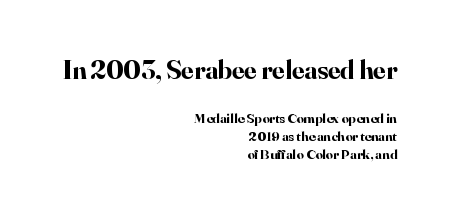
{"italic": "no", "bold": "yes", "underline": "no", "align": "right", "line_spacing": "normal", "line_spacing_ratio": 1.3, "letter_spacing": "normal", "letter_spacing_em": 0.0, "larger_block": "first", "size_ratio": 1.93, "glyph_px": 27}
